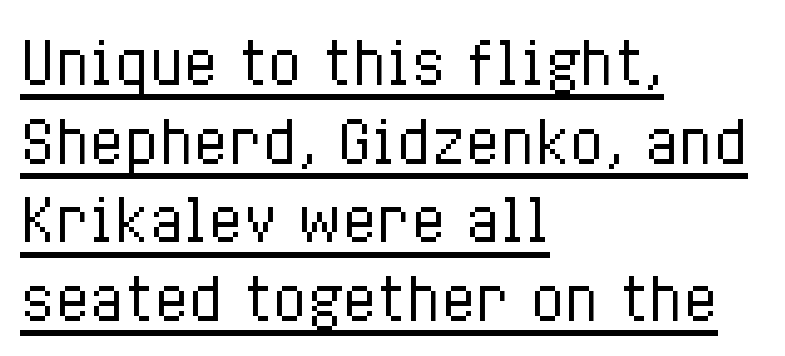
{"italic": "no", "bold": "no", "weight": "regular", "width": "condensed", "stroke_contrast": "low", "x_height": "medium", "monospaced": "no", "underline": "yes", "align": "left", "line_spacing": "normal", "line_spacing_ratio": 1.38, "letter_spacing": "normal", "letter_spacing_em": 0.0, "glyph_px": 57}
